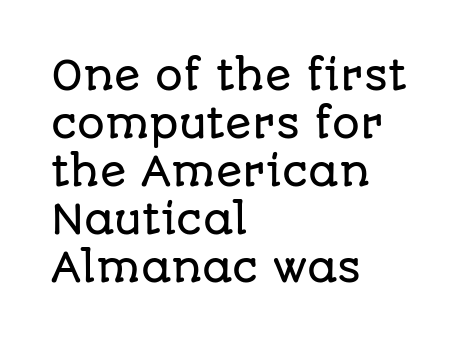
Q: Is the text italic (slanted)? A: No, it is upright.
Q: Is the typeface a serif or a sans-serif typeface? A: Sans-serif.
Q: Is the text underlined? A: No.
Q: How is the paragraph aligned? A: Left-aligned.
Q: Is the spacing between letters normal or unusually wide? A: Normal.
Q: Width (condensed, normal, or wide)? A: Normal.
Q: Stroke contrast? A: Low.
Q: x-height? A: Large.
Q: Monospaced? A: No.
